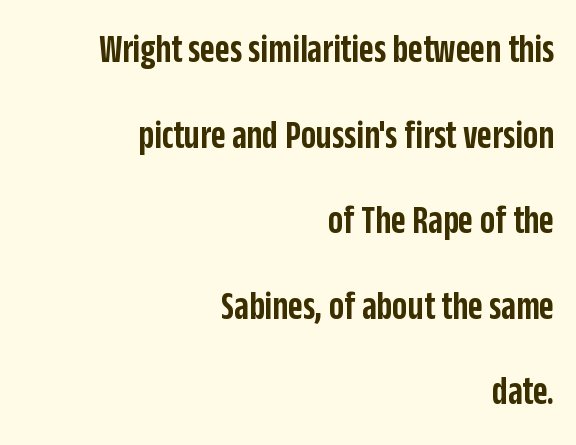
The image shows 40 px semibold, condensed sans-serif type, upright; set right-aligned, loose line spacing (2.14x), normal letter spacing, not underlined; low stroke contrast and a large x-height.
